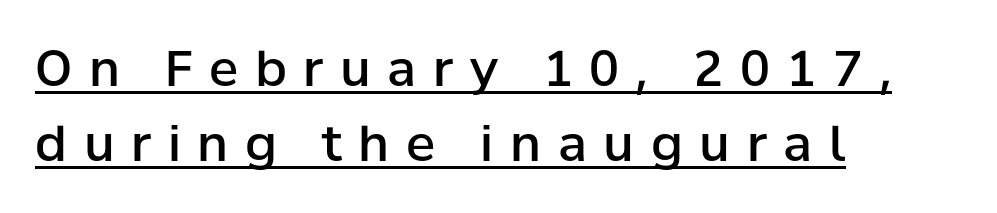
The image shows 49 px semibold sans-serif type, upright; set left-aligned, normal line spacing (1.54x), unusually wide letter spacing (+0.34 em), underlined; low stroke contrast and a medium x-height.
